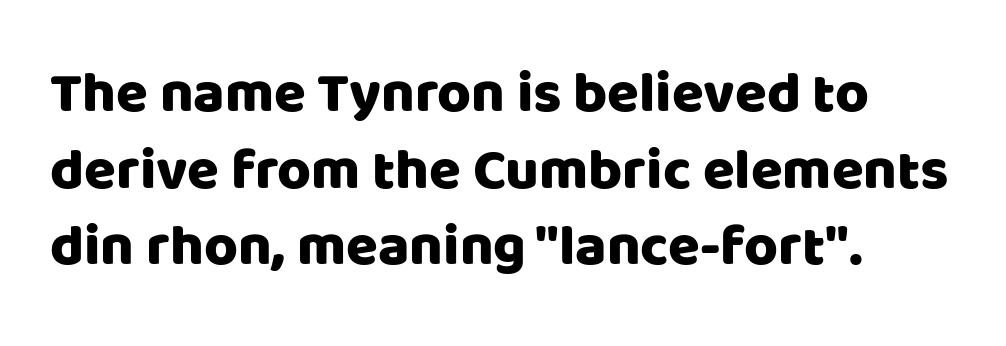
{"serif": "no", "italic": "no", "width": "normal", "stroke_contrast": "low", "x_height": "large", "monospaced": "no", "underline": "no", "align": "left", "line_spacing": "normal", "line_spacing_ratio": 1.32, "letter_spacing": "normal", "letter_spacing_em": 0.0, "glyph_px": 58}
